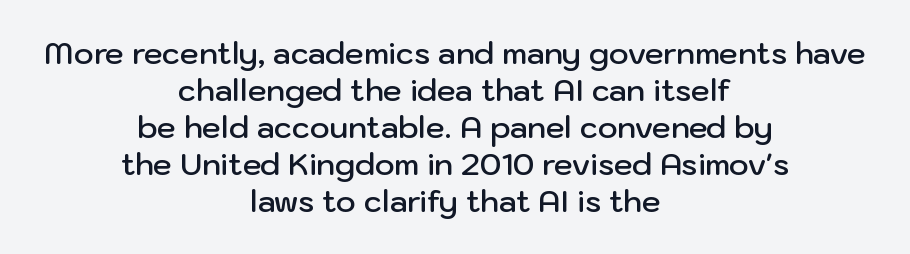
The image shows 30 px semibold sans-serif type, upright; set centered, line spacing 1.23x, normal letter spacing, not underlined; low stroke contrast and a medium x-height.
